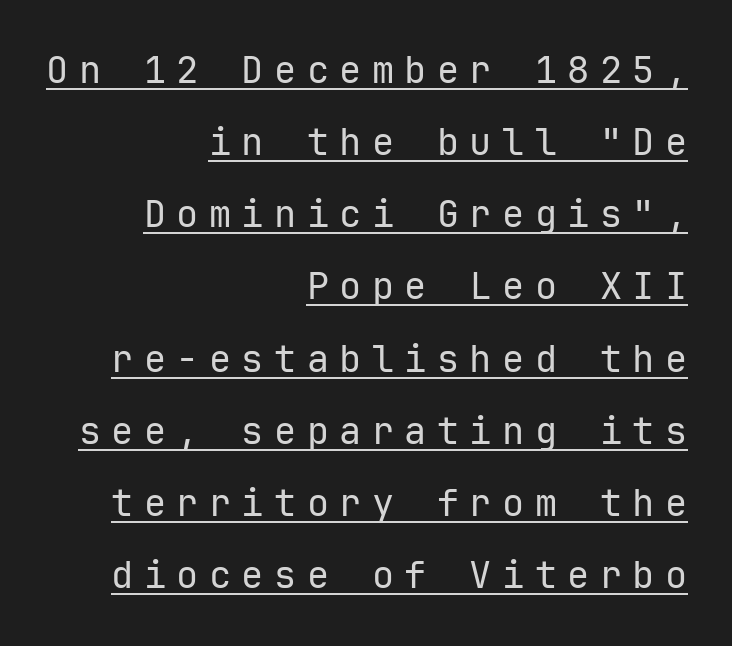
The image shows 37 px regular-weight sans-serif type, upright, monospaced; set right-aligned, loose line spacing (1.95x), unusually wide letter spacing (+0.28 em), underlined; low stroke contrast and a medium x-height.
